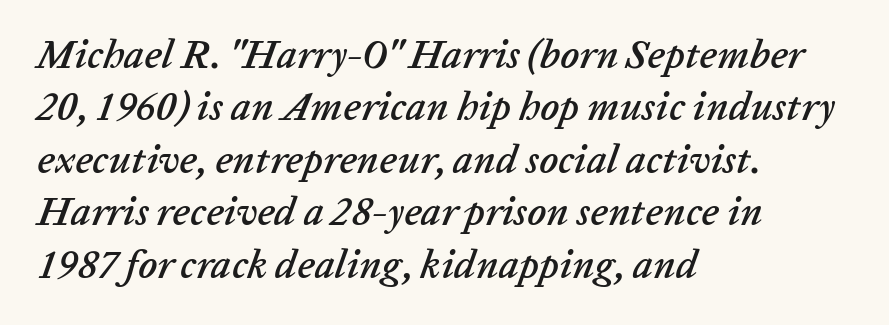
{"italic": "yes", "lean": "right", "slant_degrees": 20, "width": "normal", "stroke_contrast": "low", "x_height": "medium", "monospaced": "no", "underline": "no", "align": "left", "line_spacing": "normal", "line_spacing_ratio": 1.31, "letter_spacing": "normal", "letter_spacing_em": 0.0, "glyph_px": 40}
